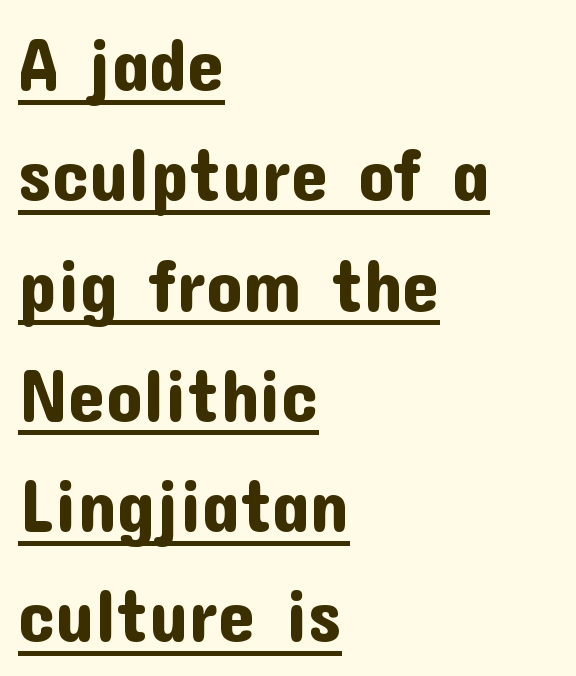
Q: Is the text italic (slanted)? A: No, it is upright.
Q: Is the typeface a serif or a sans-serif typeface? A: Sans-serif.
Q: Is the text underlined? A: Yes.
Q: How is the paragraph aligned? A: Left-aligned.
Q: Is the spacing between letters normal or unusually wide? A: Normal.
Q: Is the spacing between lines tight, normal or loose? A: Normal.
Q: Width (condensed, normal, or wide)? A: Normal.
Q: Stroke contrast? A: Low.
Q: x-height? A: Medium.
Q: Monospaced? A: No.
